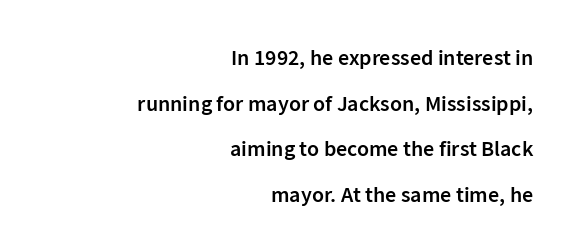
The image shows 22 px text type, upright; set right-aligned, loose line spacing (2.07x), normal letter spacing, not underlined.
